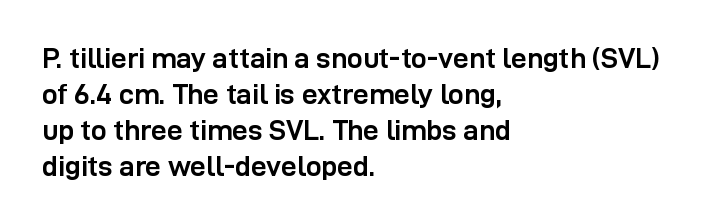
The passage shown is typeset with a sans-serif family. What's the leading like? Ordinary, nothing unusual. This sample has the flowing, uneven cadence of proportional lettering. Heft: maximum for text — a bold. The compositor pushed each line to the left boundary. The words here are not underlined.
